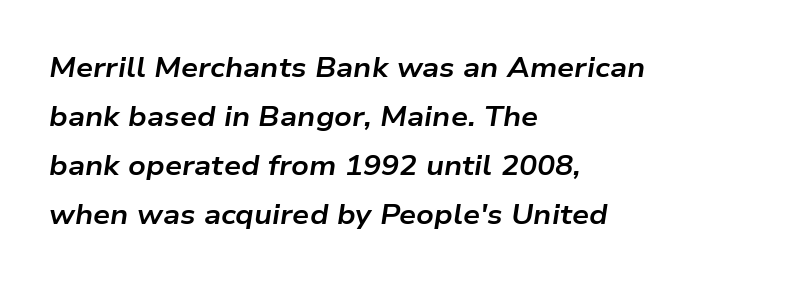
Q: Is the text bold? A: Yes.
Q: Is the text italic (slanted)? A: Yes, it leans right by about 9 degrees.
Q: Is the text underlined? A: No.
Q: How is the paragraph aligned? A: Left-aligned.
Q: Is the spacing between letters normal or unusually wide? A: Normal.
